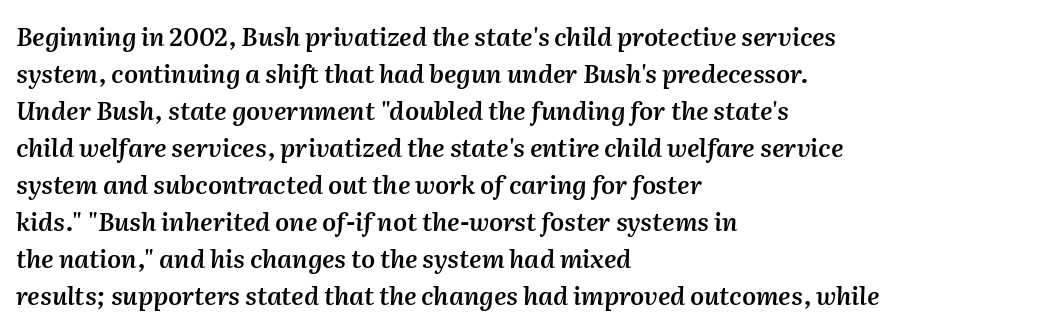
The image shows 25 px text type, italic (leaning right); set left-aligned, normal line spacing (1.48x), normal letter spacing, not underlined.
